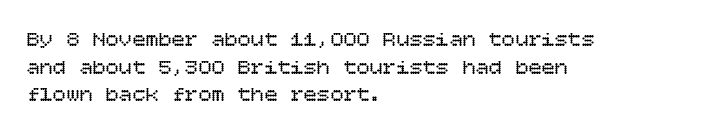
The typeface has the unassuming heft of standard copy or less. Vertical strokes here are truly vertical. A clean baseline with only descenders dipping below it. Default kerning and tracking; the words read as compact shapes.
